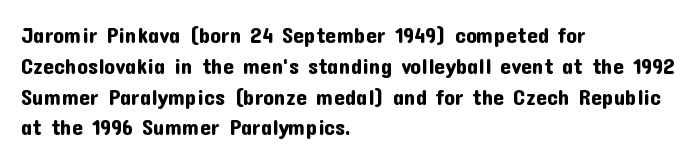
Q: Is the text italic (slanted)? A: No, it is upright.
Q: Is the text underlined? A: No.
Q: How is the paragraph aligned? A: Left-aligned.
Q: Is the spacing between letters normal or unusually wide? A: Normal.
Q: Is the spacing between lines tight, normal or loose? A: Normal.
